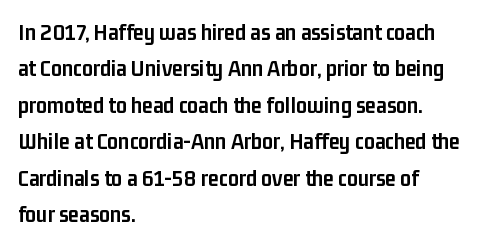
{"italic": "no", "bold": "yes", "underline": "no", "align": "left", "line_spacing": "normal", "line_spacing_ratio": 1.52, "letter_spacing": "normal", "letter_spacing_em": 0.0, "glyph_px": 24}
